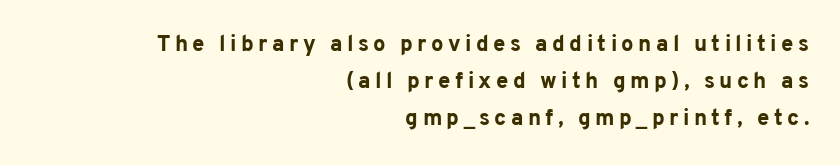
{"italic": "no", "bold": "yes", "underline": "no", "align": "right", "line_spacing": "normal", "line_spacing_ratio": 1.68, "letter_spacing": "wide", "letter_spacing_em": 0.2, "glyph_px": 22}
